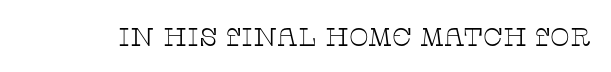
The image shows 26 px text type, upright; set normal letter spacing, not underlined.
